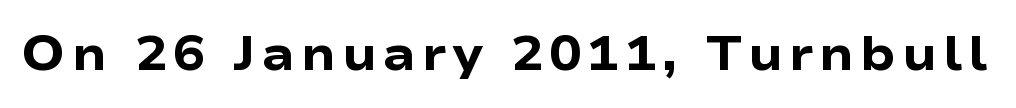
{"serif": "no", "italic": "no", "bold": "yes", "weight": "heavy", "width": "wide", "stroke_contrast": "low", "x_height": "medium", "monospaced": "no", "underline": "no", "glyph_px": 48}
